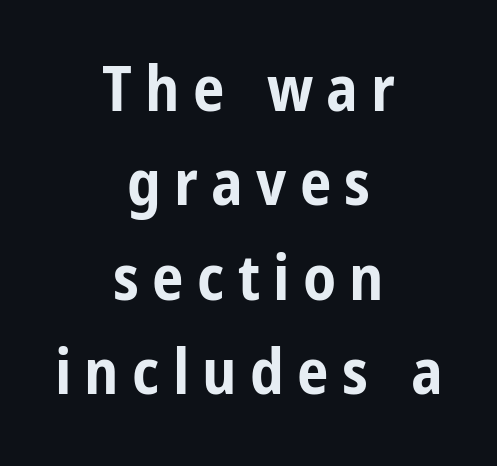
The image shows 63 px bold, condensed sans-serif type, upright; set centered, normal line spacing (1.5x), unusually wide letter spacing (+0.21 em), not underlined; low stroke contrast and a medium x-height.
